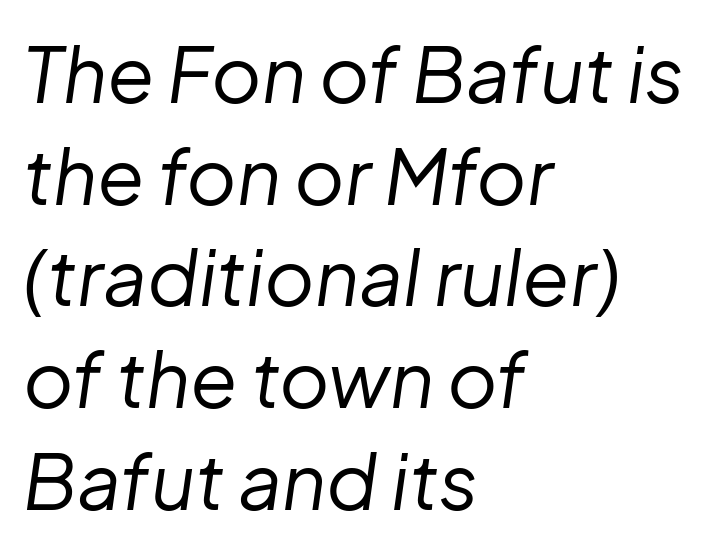
{"italic": "yes", "lean": "right", "slant_degrees": 8, "bold": "no", "weight": "regular", "width": "normal", "stroke_contrast": "low", "x_height": "medium", "monospaced": "no", "underline": "no", "align": "left", "line_spacing": "normal", "line_spacing_ratio": 1.32, "letter_spacing": "normal", "letter_spacing_em": 0.0, "glyph_px": 77}
